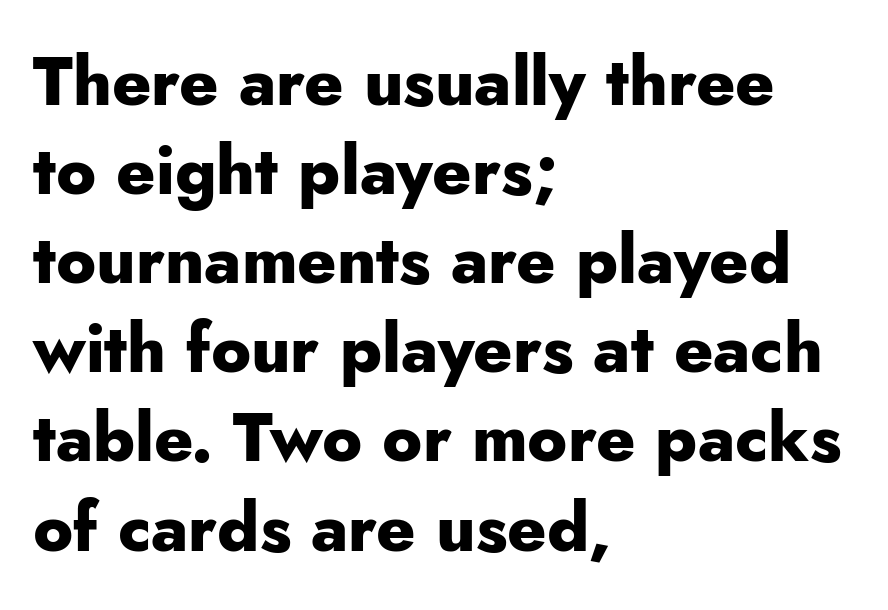
The image shows 67 px heavy sans-serif type, upright; set left-aligned, normal line spacing (1.33x), normal letter spacing, not underlined; low stroke contrast and a small x-height.
